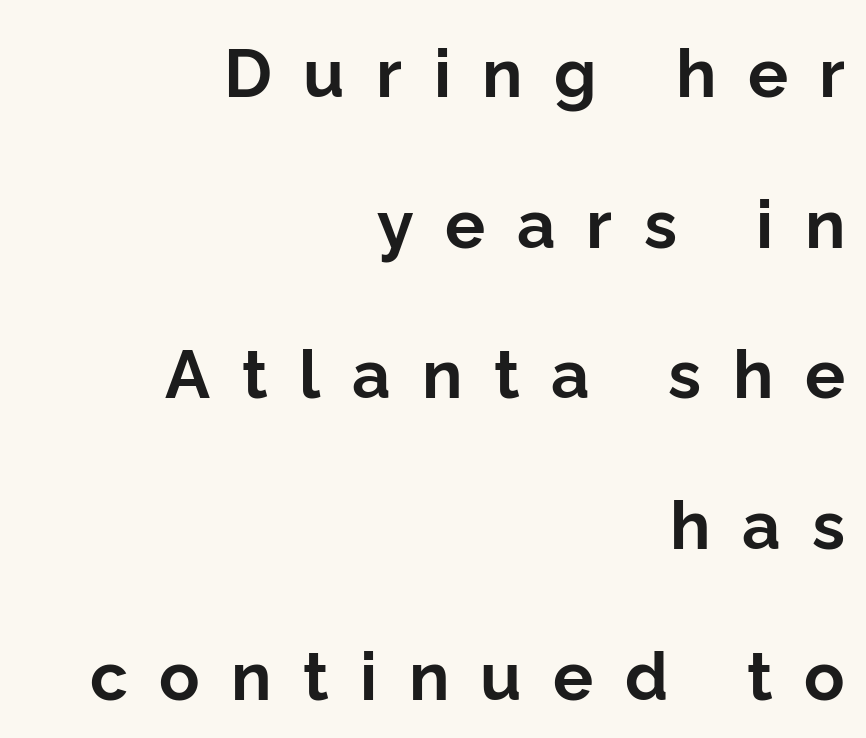
{"serif": "no", "italic": "no", "bold": "yes", "weight": "bold", "width": "normal", "stroke_contrast": "low", "x_height": "medium", "monospaced": "no", "underline": "no", "align": "right", "line_spacing": "loose", "line_spacing_ratio": 2.25, "letter_spacing": "wide", "letter_spacing_em": 0.47, "glyph_px": 67}
